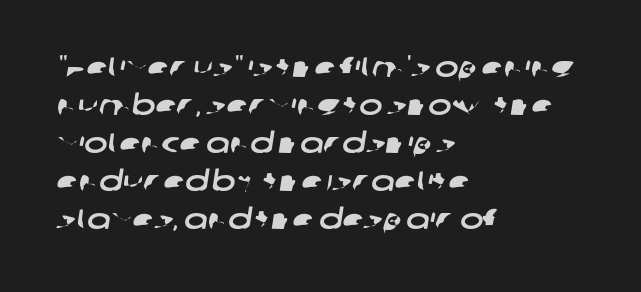
The image shows 28 px wide sans-serif type; set left-aligned, normal line spacing (1.36x), normal letter spacing, not underlined; low stroke contrast and a large x-height.
